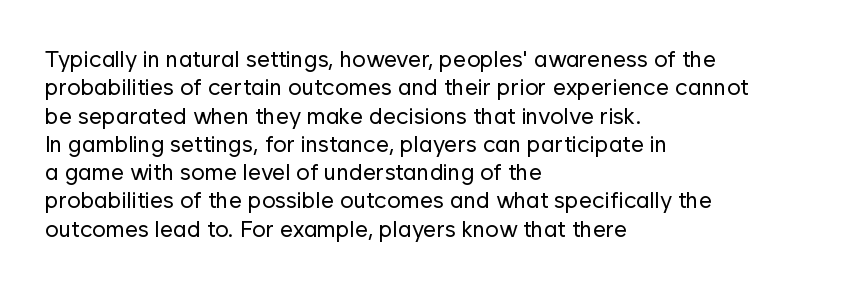
Q: Is the text bold? A: No.
Q: Is the text italic (slanted)? A: No, it is upright.
Q: Is the text underlined? A: No.
Q: How is the paragraph aligned? A: Left-aligned.
Q: Is the spacing between letters normal or unusually wide? A: Normal.
